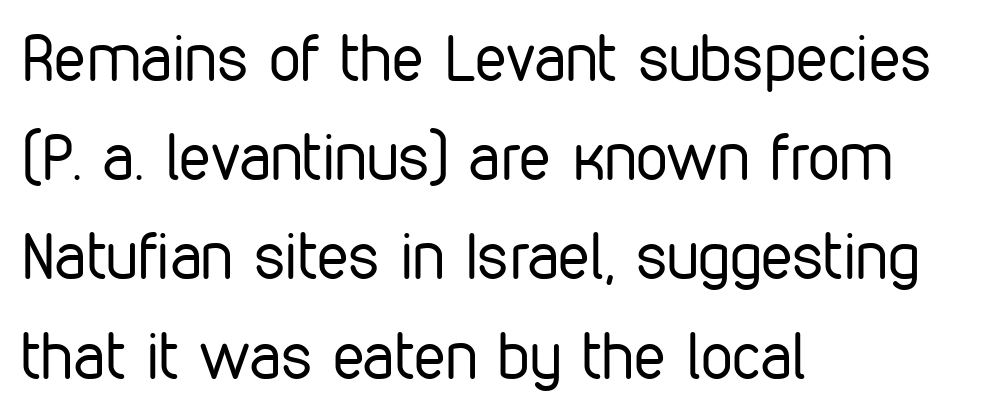
The characters are drawn with everyday or finer stroke widths. Does the lettering tilt? It doesn't — this is upright. Evenly set lines give the paragraph a standard silhouette. Layout note: lines flush left.
